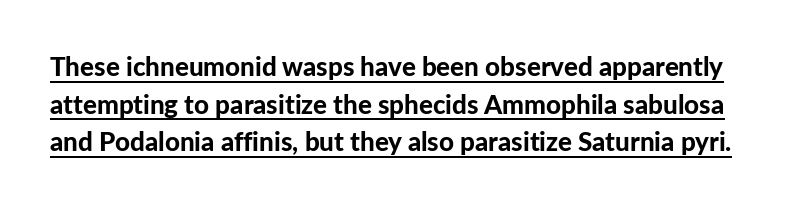
Q: Is the text bold? A: Yes.
Q: Is the text italic (slanted)? A: No, it is upright.
Q: Is the text underlined? A: Yes.
Q: Is the spacing between letters normal or unusually wide? A: Normal.
Q: Is the spacing between lines tight, normal or loose? A: Normal.
